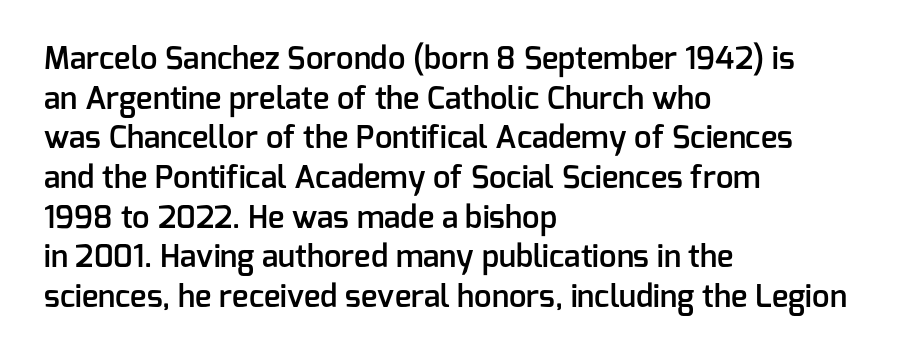
The image shows 31 px semibold sans-serif type, upright; set left-aligned, normal line spacing (1.28x), normal letter spacing, not underlined; low stroke contrast and a medium x-height.
